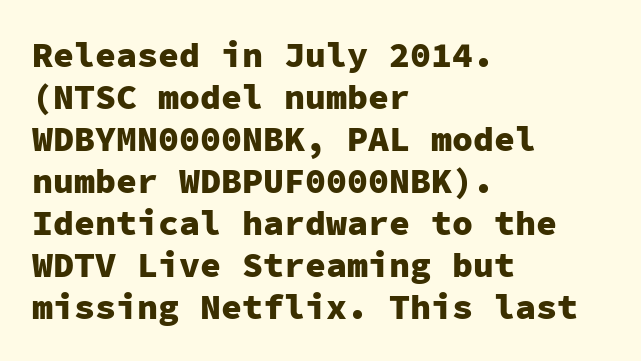
The image shows 35 px heavy sans-serif type, upright, monospaced; set left-aligned, line spacing 1.2x, normal letter spacing, not underlined; low stroke contrast and a medium x-height.
